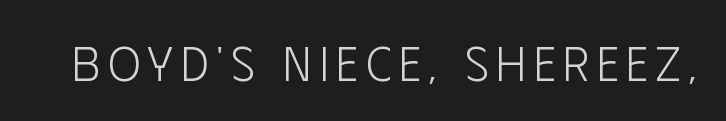
The image shows 49 px light, condensed sans-serif type, upright; set not underlined; low stroke contrast and a large x-height.
